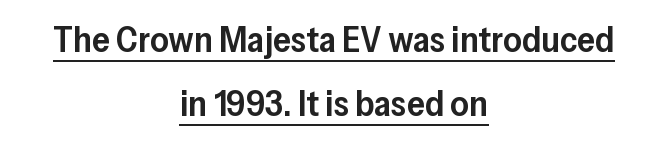
Q: Is the text bold? A: Semi-bold.
Q: Is the text italic (slanted)? A: No, it is upright.
Q: Is the typeface a serif or a sans-serif typeface? A: Sans-serif.
Q: Is the text underlined? A: Yes.
Q: How is the paragraph aligned? A: Centered.
Q: Is the spacing between letters normal or unusually wide? A: Normal.
Q: Width (condensed, normal, or wide)? A: Normal.
Q: Stroke contrast? A: Low.
Q: x-height? A: Medium.
Q: Monospaced? A: No.
